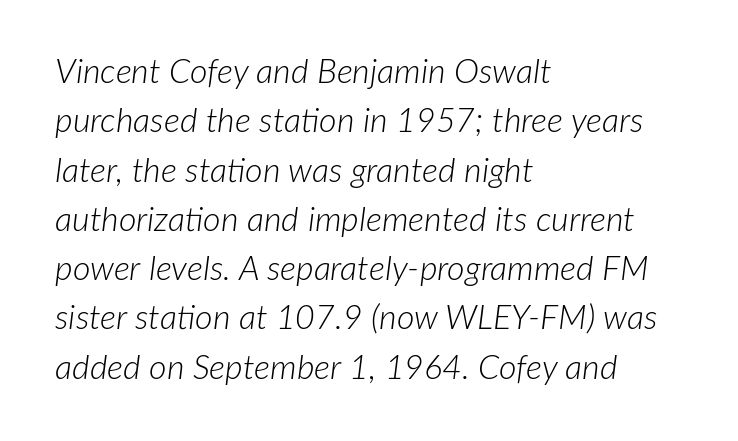
The image shows 34 px light type, italic (leaning right); set left-aligned, normal line spacing (1.45x), normal letter spacing, not underlined; low stroke contrast and a medium x-height.
